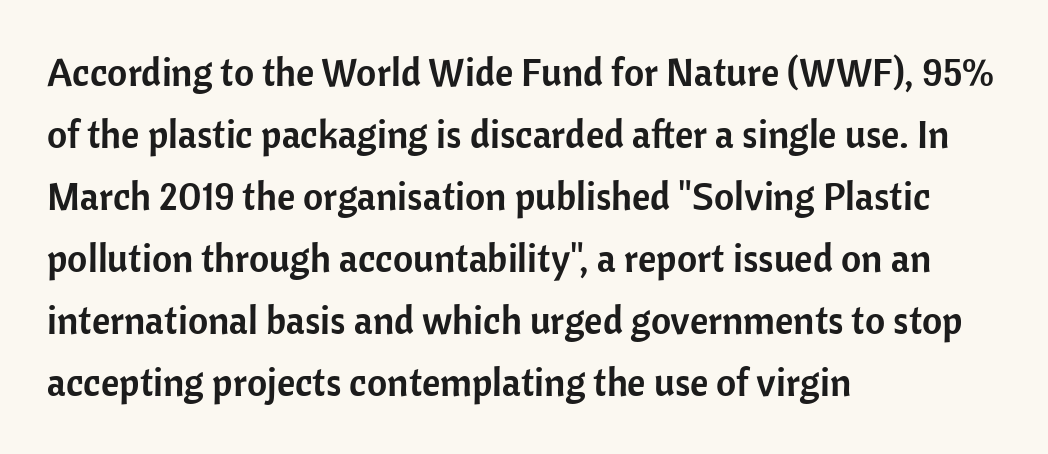
The gaps between neighbouring characters are ordinary and unremarkable. The lines in this sample share a left origin and differ only in where they stop. You could not count columns in this text — the font is proportionally spaced. The space between consecutive lines is moderate. Descenders are the only things crossing below the line. The lettering holds an erect, upright posture throughout.
